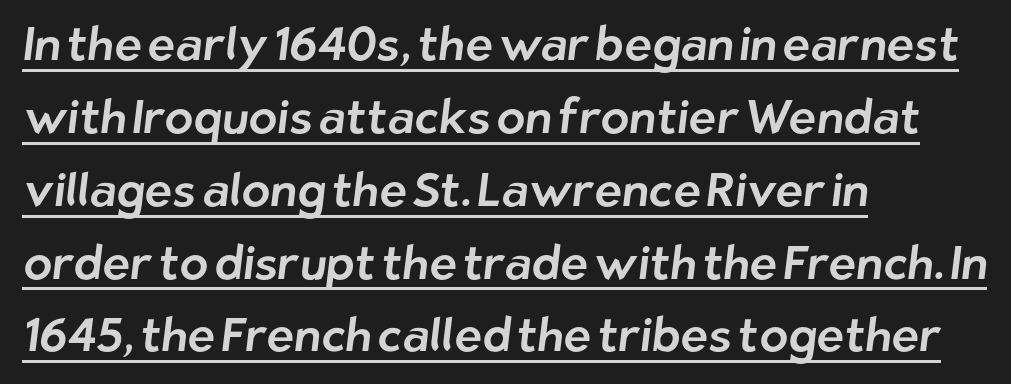
{"serif": "no", "width": "normal", "stroke_contrast": "low", "x_height": "medium", "monospaced": "no", "underline": "yes", "align": "left", "line_spacing": "normal", "line_spacing_ratio": 1.55, "letter_spacing": "normal", "letter_spacing_em": 0.0, "glyph_px": 47}
